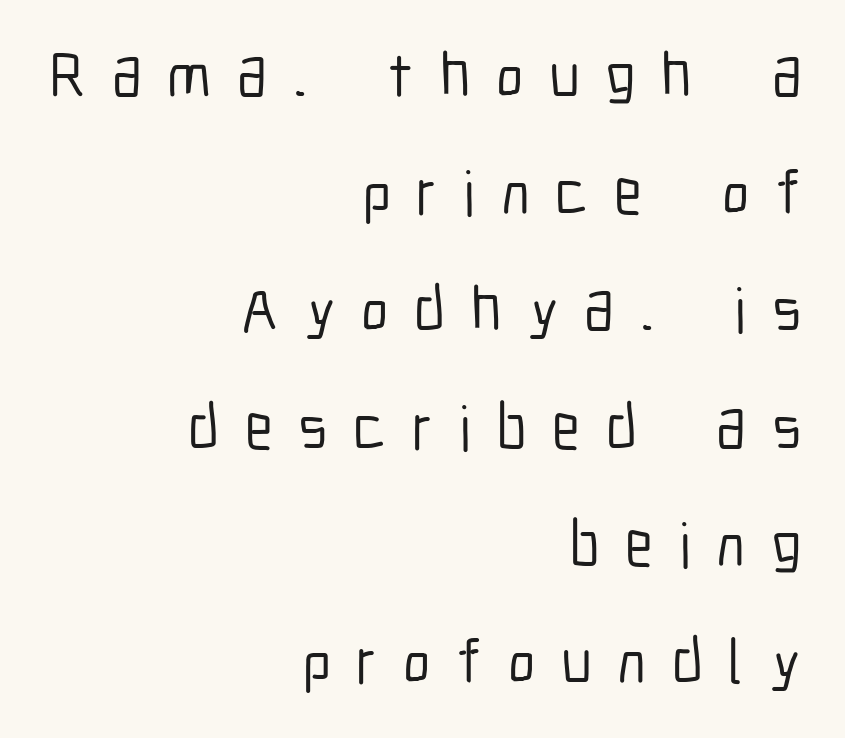
This is the regular roman posture of the typeface. Each letter's strokes conclude bluntly, with no projecting serifs. The rendering anchors every line to the right-hand side. Do the characters align in a grid? No, the font is proportional. The baseline area is clear.
